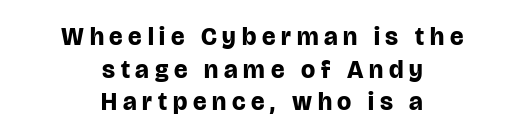
Q: Is the text bold? A: Yes.
Q: Is the text italic (slanted)? A: No, it is upright.
Q: Is the text underlined? A: No.
Q: How is the paragraph aligned? A: Centered.
Q: Is the spacing between letters normal or unusually wide? A: Unusually wide.
Q: Is the spacing between lines tight, normal or loose? A: Normal.
